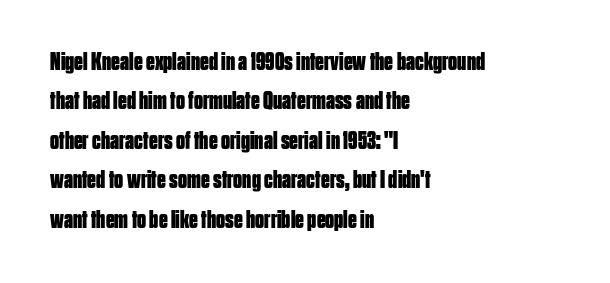
Evenly set lines give the paragraph a standard silhouette. Glance below the letters and you will spot only blank space. Typeset ragged right — the left edge is the straight one. This sample uses plain, unmodified letter spacing. Style check: upright. I'd describe the lettering as bold — thick and assertive.
